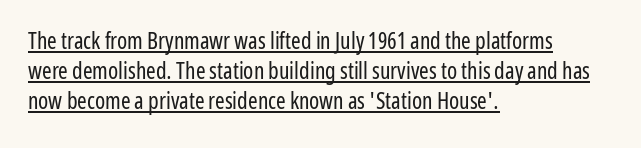
The image shows 23 px text type, upright; set left-aligned, normal line spacing (1.31x), normal letter spacing, underlined.
